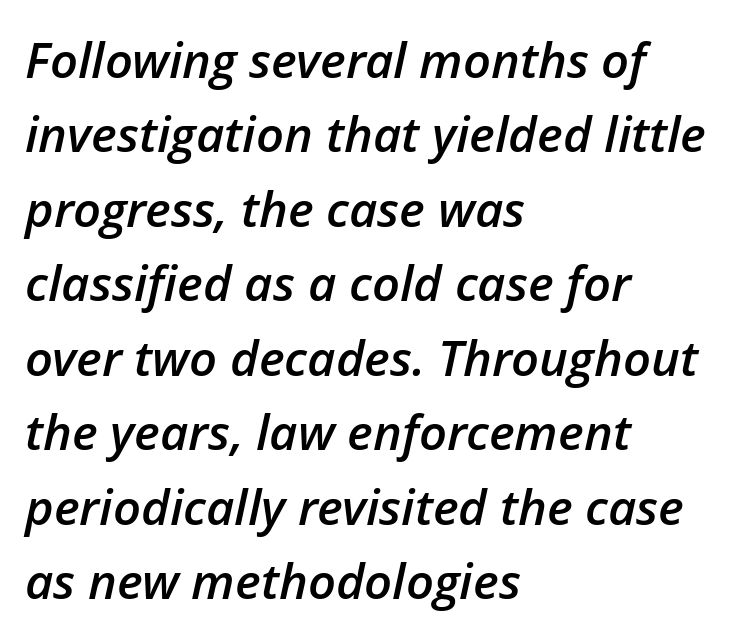
The image shows 49 px semibold type, italic (leaning right); set left-aligned, normal line spacing (1.52x), normal letter spacing, not underlined; low stroke contrast and a medium x-height.
